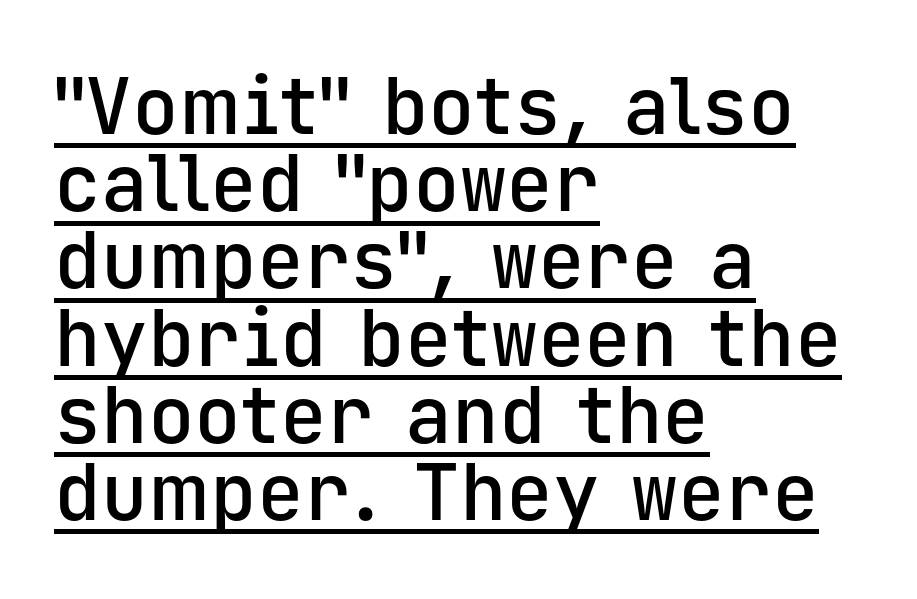
{"serif": "no", "italic": "no", "bold": "semi", "weight": "semibold", "width": "normal", "stroke_contrast": "low", "x_height": "medium", "monospaced": "yes", "underline": "yes", "align": "left", "line_spacing": "tight", "line_spacing_ratio": 0.99, "letter_spacing": "normal", "letter_spacing_em": 0.0, "glyph_px": 78}
